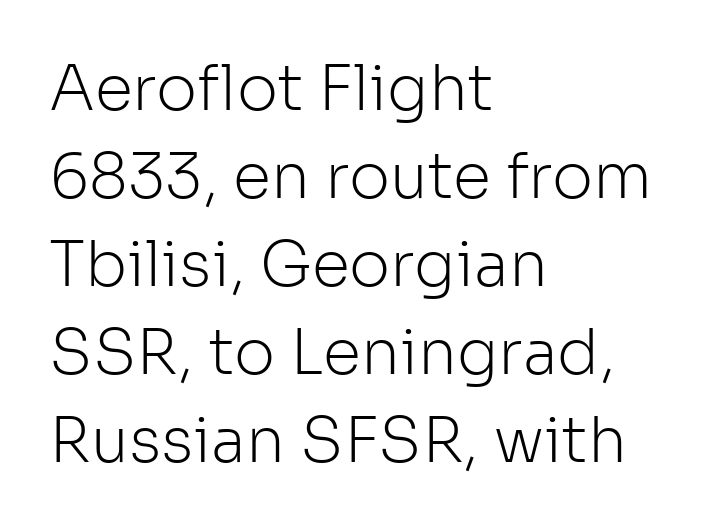
{"serif": "no", "italic": "no", "bold": "no", "weight": "light", "width": "normal", "stroke_contrast": "low", "x_height": "medium", "monospaced": "no", "underline": "no", "align": "left", "line_spacing": "normal", "line_spacing_ratio": 1.42, "letter_spacing": "normal", "letter_spacing_em": 0.0, "glyph_px": 62}
